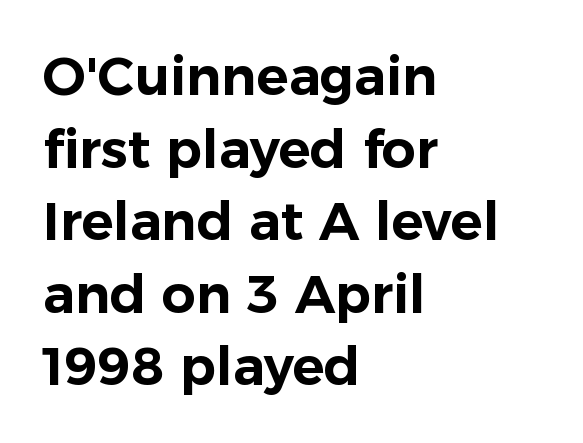
The image shows 53 px sans-serif type, upright; set left-aligned, normal line spacing (1.37x), normal letter spacing, not underlined; low stroke contrast and a medium x-height.
